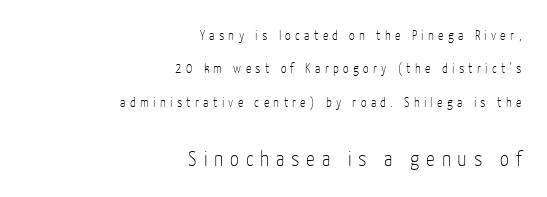
In CSS terms this would be text-align: right. The passage shown begins with its smaller block and ends with its larger one. Spacing between characters has been opened up far beyond the box default. Is there much room between lines? Yes — plenty of vertical air separates them. The font's upright variant was chosen for this text.
